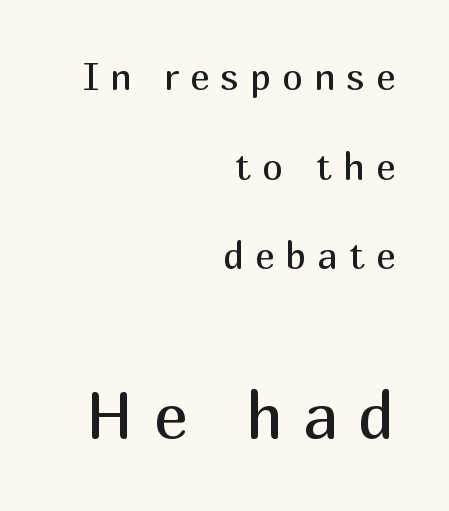
When letters stand straight like this, we call the style roman or upright. Is this a fixed-width face? No — the glyphs have proportional, varying widths. What's the leading like? Stretched, with rows far apart. The letterforms stand isolated, each surrounded by extra space.
